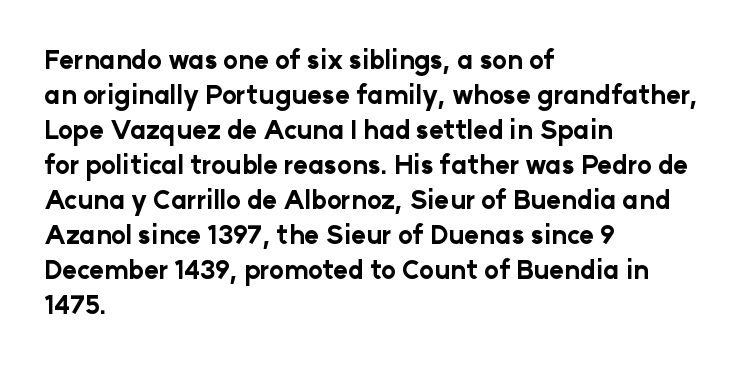
The image shows 25 px bold type, upright; set left-aligned, normal line spacing (1.4x), normal letter spacing, not underlined.
